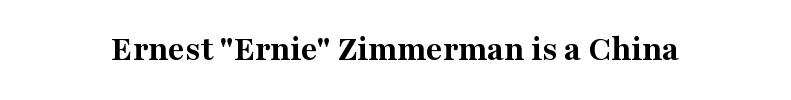
The glyphs are unaccompanied by any horizontal stroke below them. Stroke terminals: seriffed. This is roman type, the default non-slanted kind. The strokes are fattened all the way to bold. Do the characters align in a grid? No, the font is proportional. Tracking value appears to be zero — textbook default spacing.
